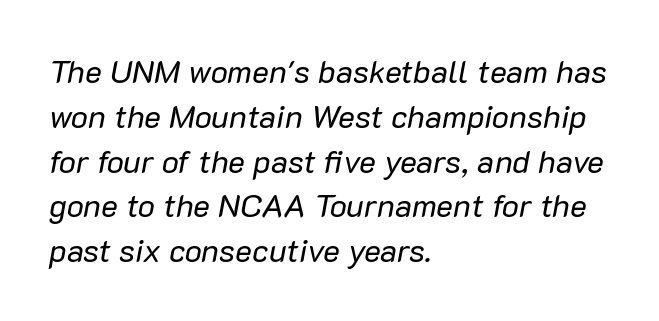
The image shows 32 px regular-weight type, italic (leaning right); set left-aligned, normal line spacing (1.4x), normal letter spacing, not underlined; low stroke contrast and a medium x-height.
